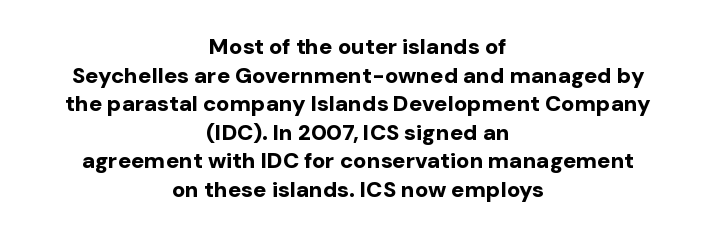
{"italic": "no", "bold": "yes", "underline": "no", "align": "center", "line_spacing": "normal", "line_spacing_ratio": 1.3, "letter_spacing": "normal", "letter_spacing_em": 0.0, "glyph_px": 22}
